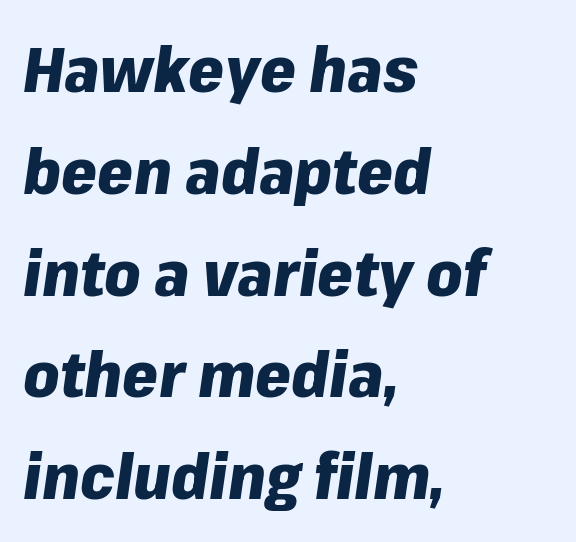
Is the type bold? Yes — the strokes are clearly thick and heavy. Students, note that the glyphs here touch the page at normal intervals. A typesetter would call this proportional, since set widths differ per character. Is the block centered? No — it sits flush against the left margin.
